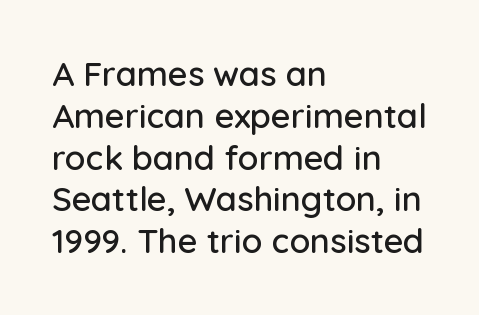
{"serif": "no", "italic": "no", "width": "normal", "stroke_contrast": "low", "x_height": "medium", "monospaced": "no", "underline": "no", "align": "left", "line_spacing_ratio": 1.23, "letter_spacing": "normal", "letter_spacing_em": 0.0, "glyph_px": 34}
